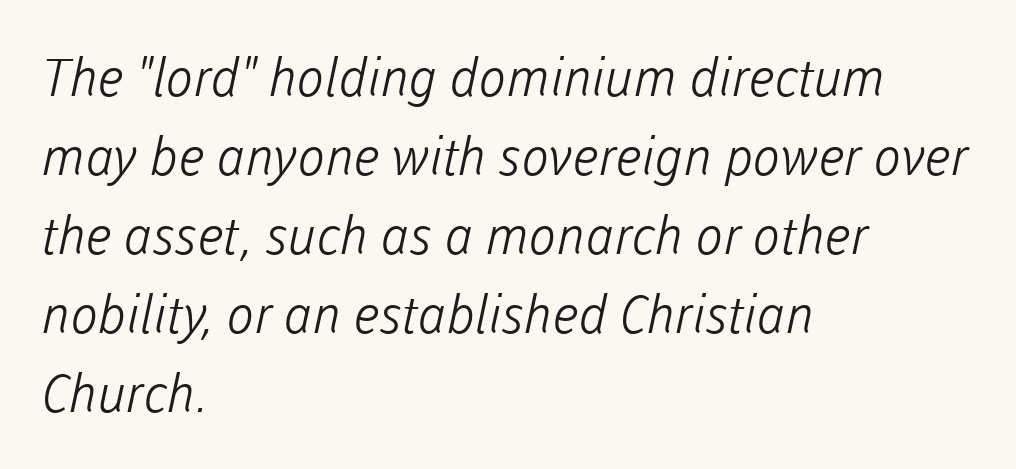
Stems and bowls with no extra thickness — not bold. Default kerning and tracking; the words read as compact shapes. Each letter keeps its own natural width here, so spacing adapts to shape. Reading down the block, your eye returns to a fixed left position each line.
